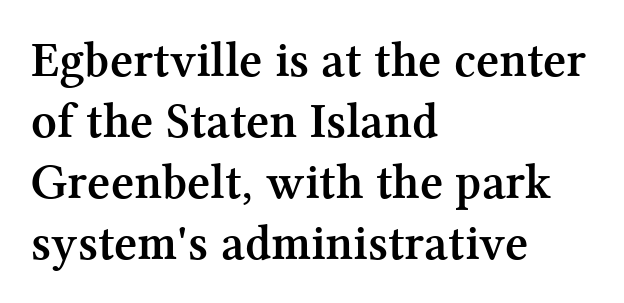
{"serif": "yes", "italic": "no", "bold": "yes", "weight": "semibold", "width": "normal", "stroke_contrast": "medium", "x_height": "medium", "monospaced": "no", "underline": "no", "align": "left", "line_spacing_ratio": 1.22, "letter_spacing": "normal", "letter_spacing_em": 0.0, "glyph_px": 50}
